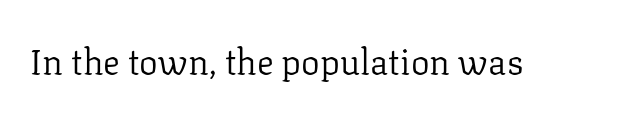
Q: Is the text bold? A: No.
Q: Is the text italic (slanted)? A: No, it is upright.
Q: Is the typeface a serif or a sans-serif typeface? A: Serif.
Q: Is the text underlined? A: No.
Q: Is the spacing between letters normal or unusually wide? A: Normal.
Q: Width (condensed, normal, or wide)? A: Normal.
Q: Stroke contrast? A: Low.
Q: x-height? A: Medium.
Q: Monospaced? A: No.
